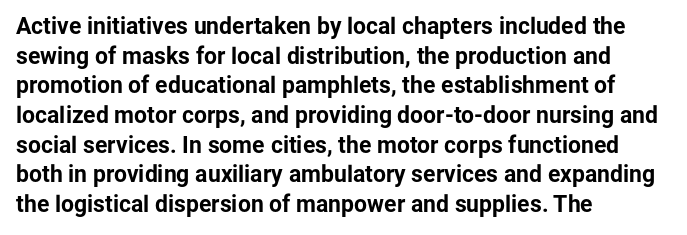
Is there any slant? The stems are plumb. Nothing unusual about the tracking: characters are spaced as the font intends. These words are printed bold, with thick strokes throughout. Evenly set lines give the paragraph a standard silhouette.
